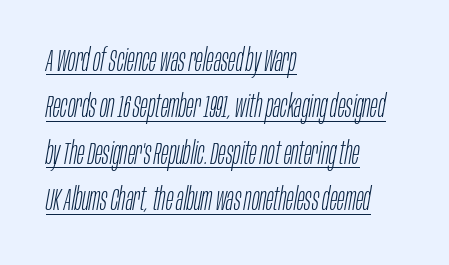
These glyphs show unthickened strokes, regular width or finer. These characters rest on top of a visible drawn line. One-word summary of the alignment: left. In terms of letterspacing, this is plain default setting.
